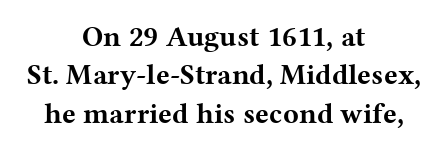
Honestly, the row spacing looks completely unremarkable. On the weight axis this lands at bold, roughly 700. Standard letterfit; no display-style spreading of the glyphs. Is there any slant? The stems are plumb. The gap between lines stays unmarked.
